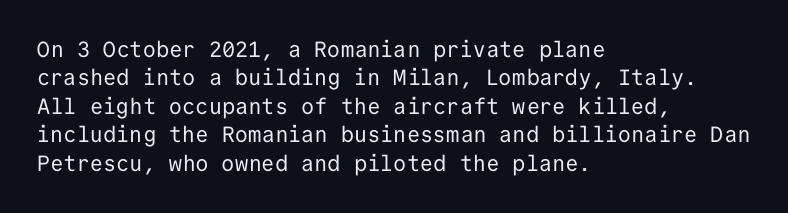
{"italic": "no", "bold": "no", "underline": "no", "align": "left", "line_spacing": "normal", "line_spacing_ratio": 1.29, "letter_spacing": "normal", "letter_spacing_em": 0.0, "glyph_px": 22}
